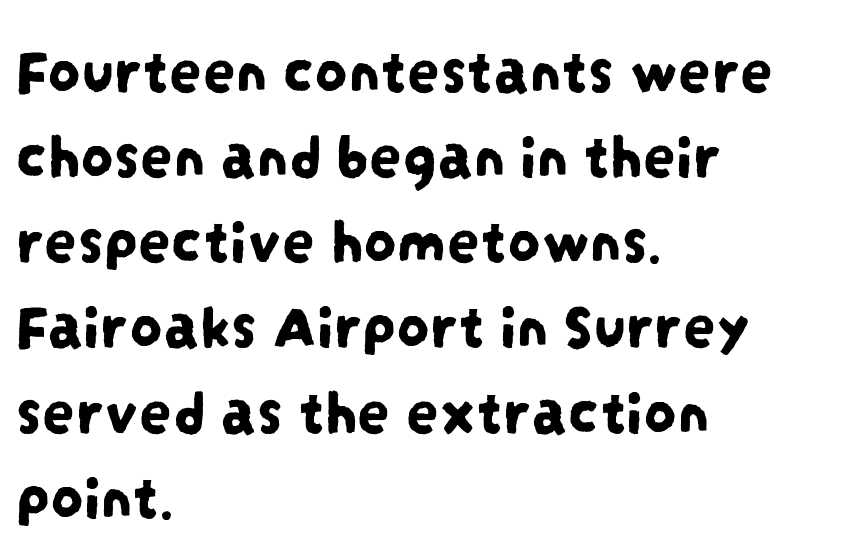
{"serif": "no", "width": "condensed", "stroke_contrast": "low", "x_height": "large", "monospaced": "no", "underline": "no", "align": "left", "line_spacing": "normal", "line_spacing_ratio": 1.31, "letter_spacing": "normal", "letter_spacing_em": 0.0, "glyph_px": 65}
